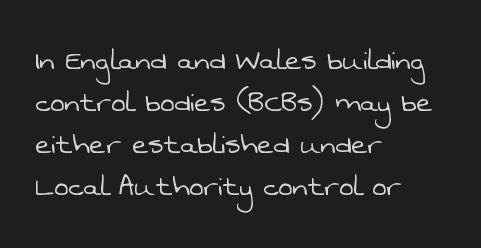
Q: Is the text bold? A: No.
Q: Is the typeface a serif or a sans-serif typeface? A: Sans-serif.
Q: Is the text underlined? A: No.
Q: How is the paragraph aligned? A: Left-aligned.
Q: Is the spacing between letters normal or unusually wide? A: Normal.
Q: Width (condensed, normal, or wide)? A: Normal.
Q: Stroke contrast? A: Low.
Q: x-height? A: Medium.
Q: Monospaced? A: No.
